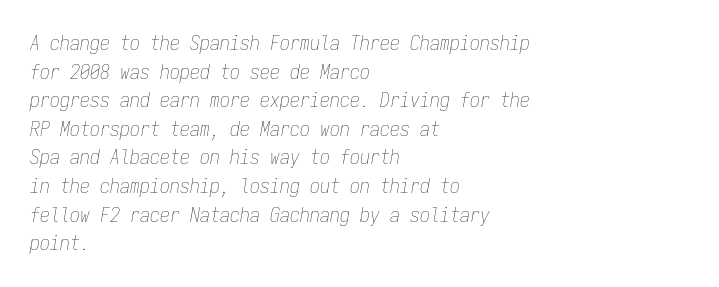
The image shows 20 px text type, italic (leaning right); set left-aligned, normal line spacing (1.43x), normal letter spacing, not underlined.
